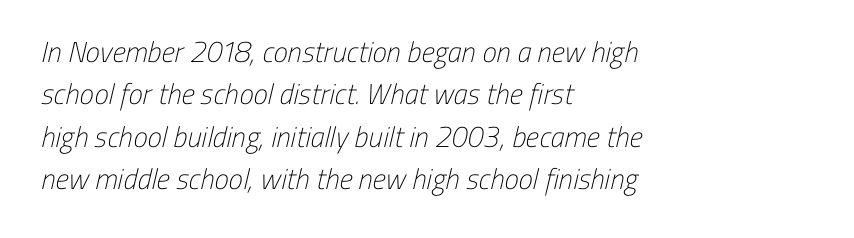
The image shows 29 px light, condensed sans-serif type; set left-aligned, normal line spacing (1.46x), normal letter spacing, not underlined; low stroke contrast and a medium x-height.
